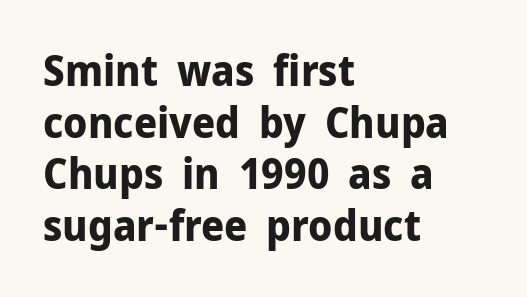
Caption: multi-line text, flush left, ragged right. Vertical strokes here are truly vertical. Think of a printed novel: that variable character pitch is what you see here. What stands out about the letter spacing? Nothing — it is the standard amount. Observe the absence of serifs on each vertical stroke in this sample. How heavy is the stroke? Heavy — this is a bold.
